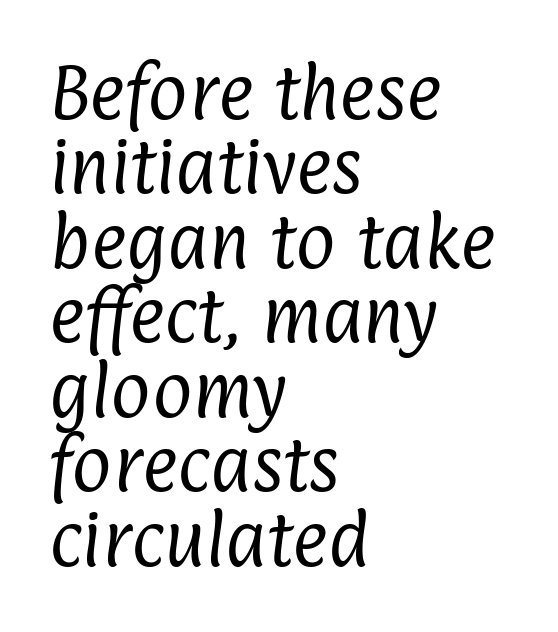
Q: Is the text bold? A: No.
Q: Is the typeface a serif or a sans-serif typeface? A: Sans-serif.
Q: Is the text underlined? A: No.
Q: How is the paragraph aligned? A: Left-aligned.
Q: Is the spacing between letters normal or unusually wide? A: Normal.
Q: Width (condensed, normal, or wide)? A: Condensed.
Q: Stroke contrast? A: Low.
Q: x-height? A: Medium.
Q: Monospaced? A: No.
